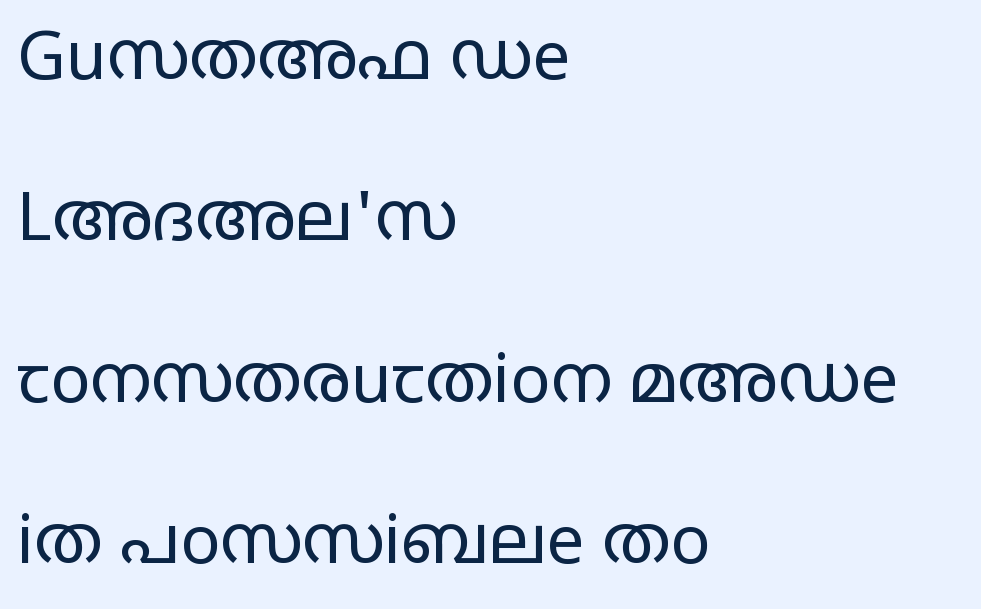
Q: Is the text bold? A: No.
Q: Is the text italic (slanted)? A: No, it is upright.
Q: Is the typeface a serif or a sans-serif typeface? A: Sans-serif.
Q: Is the text underlined? A: No.
Q: How is the paragraph aligned? A: Left-aligned.
Q: Is the spacing between letters normal or unusually wide? A: Normal.
Q: Is the spacing between lines tight, normal or loose? A: Loose.
Q: Width (condensed, normal, or wide)? A: Wide.
Q: Stroke contrast? A: Low.
Q: x-height? A: Large.
Q: Monospaced? A: No.
